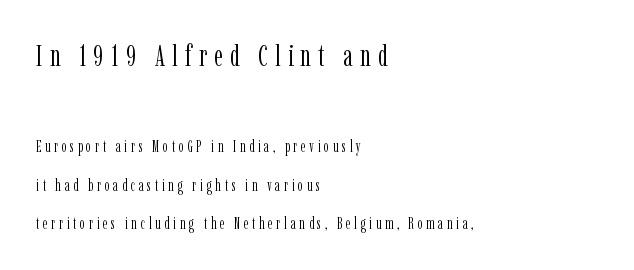
{"serif": "yes", "italic": "no", "bold": "no", "weight": "light", "width": "condensed", "stroke_contrast": "low", "x_height": "medium", "monospaced": "no", "underline": "no", "align": "left", "line_spacing": "loose", "line_spacing_ratio": 2.42, "letter_spacing": "wide", "letter_spacing_em": 0.22, "larger_block": "first", "size_ratio": 1.94, "glyph_px": 31}
